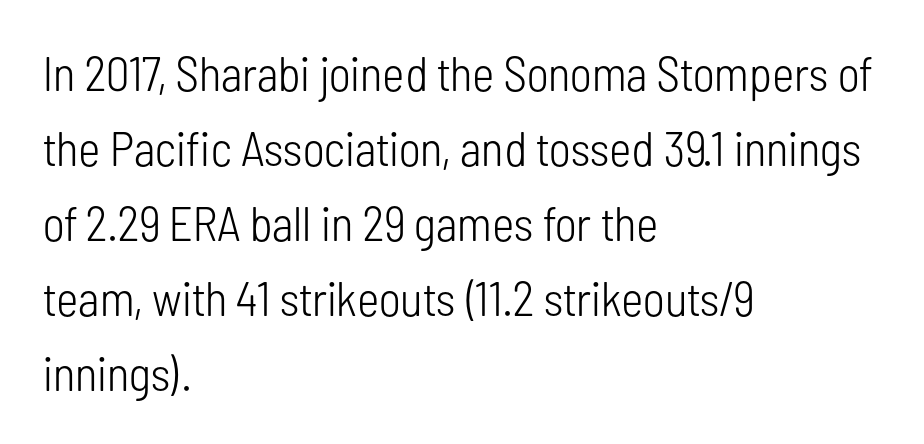
{"serif": "no", "italic": "no", "bold": "no", "weight": "light", "width": "condensed", "stroke_contrast": "low", "x_height": "medium", "monospaced": "no", "underline": "no", "align": "left", "line_spacing": "normal", "line_spacing_ratio": 1.56, "letter_spacing": "normal", "letter_spacing_em": 0.0, "glyph_px": 48}
